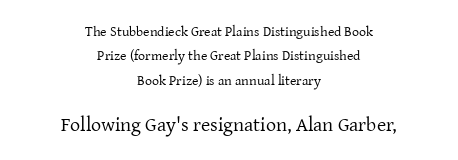
{"italic": "no", "bold": "no", "underline": "no", "align": "center", "line_spacing_ratio": 1.74, "letter_spacing": "normal", "letter_spacing_em": 0.0, "larger_block": "second", "size_ratio": 1.43, "glyph_px": 20}
